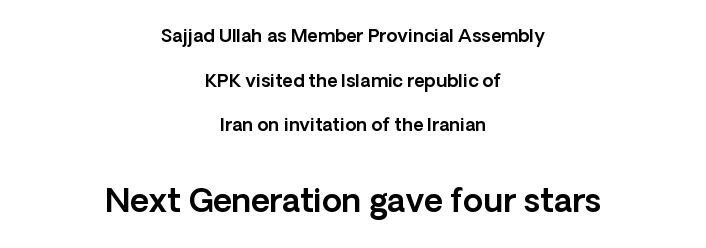
{"serif": "no", "italic": "no", "width": "normal", "x_height": "medium", "monospaced": "no", "underline": "no", "align": "center", "line_spacing": "loose", "line_spacing_ratio": 2.48, "letter_spacing": "normal", "letter_spacing_em": 0.0, "larger_block": "second", "size_ratio": 1.78, "glyph_px": 32}
